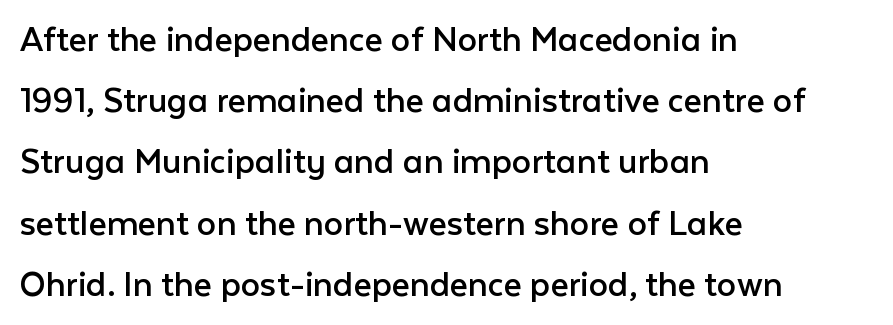
{"serif": "no", "italic": "no", "bold": "no", "weight": "regular", "width": "normal", "stroke_contrast": "low", "x_height": "medium", "monospaced": "no", "underline": "no", "align": "left", "line_spacing": "normal", "line_spacing_ratio": 1.57, "letter_spacing": "normal", "letter_spacing_em": 0.0, "glyph_px": 39}
